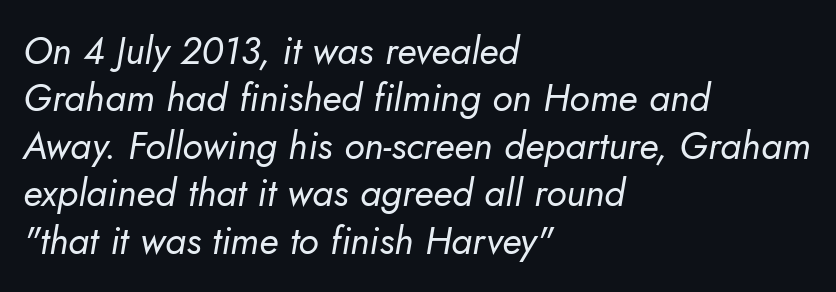
Caption: multi-line text, flush left, ragged right. This sample uses plain, unmodified letter spacing. The letters advance in unequal steps, a hallmark of proportional type. Observe the lean: these are italic letterforms. Honestly, the row spacing looks completely unremarkable.
